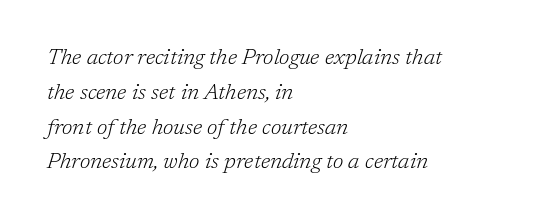
{"italic": "yes", "lean": "right", "slant_degrees": 17, "bold": "no", "underline": "no", "align": "left", "line_spacing": "normal", "line_spacing_ratio": 1.58, "letter_spacing": "normal", "letter_spacing_em": 0.0, "glyph_px": 22}
